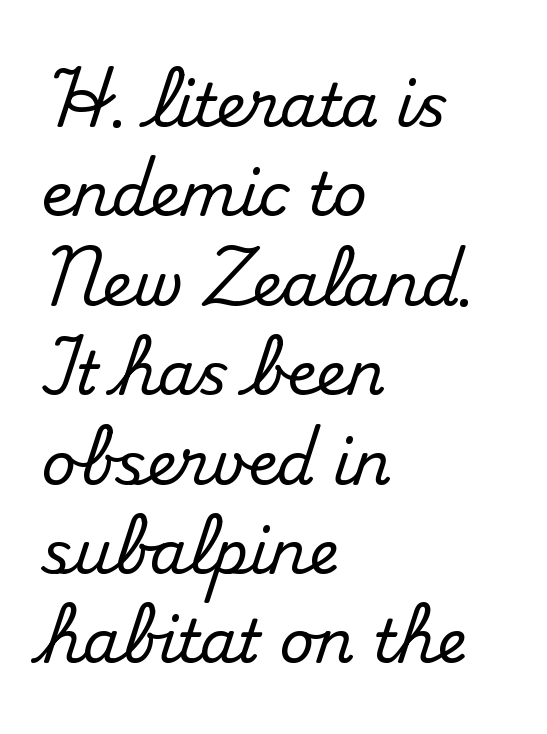
{"serif": "yes", "width": "normal", "stroke_contrast": "medium", "x_height": "small", "monospaced": "no", "underline": "no", "align": "left", "line_spacing": "normal", "line_spacing_ratio": 1.49, "letter_spacing": "normal", "letter_spacing_em": 0.0, "glyph_px": 60}
